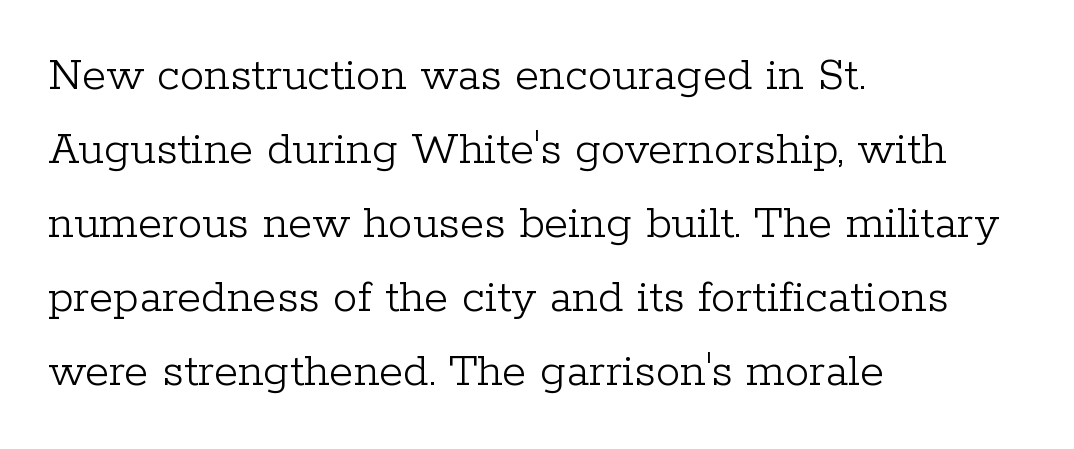
Q: Is the text bold? A: No.
Q: Is the text italic (slanted)? A: No, it is upright.
Q: Is the typeface a serif or a sans-serif typeface? A: Serif.
Q: Is the text underlined? A: No.
Q: How is the paragraph aligned? A: Left-aligned.
Q: Is the spacing between letters normal or unusually wide? A: Normal.
Q: Is the spacing between lines tight, normal or loose? A: Normal.
Q: Width (condensed, normal, or wide)? A: Normal.
Q: Stroke contrast? A: Low.
Q: x-height? A: Medium.
Q: Monospaced? A: No.
